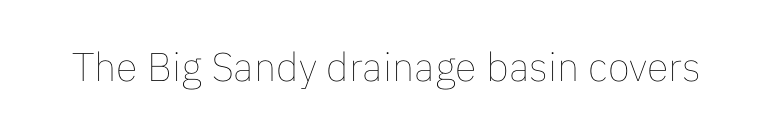
Q: Is the text bold? A: No.
Q: Is the text italic (slanted)? A: No, it is upright.
Q: Is the text underlined? A: No.
Q: Is the spacing between letters normal or unusually wide? A: Normal.
Q: Width (condensed, normal, or wide)? A: Normal.
Q: Stroke contrast? A: Low.
Q: x-height? A: Medium.
Q: Monospaced? A: No.
